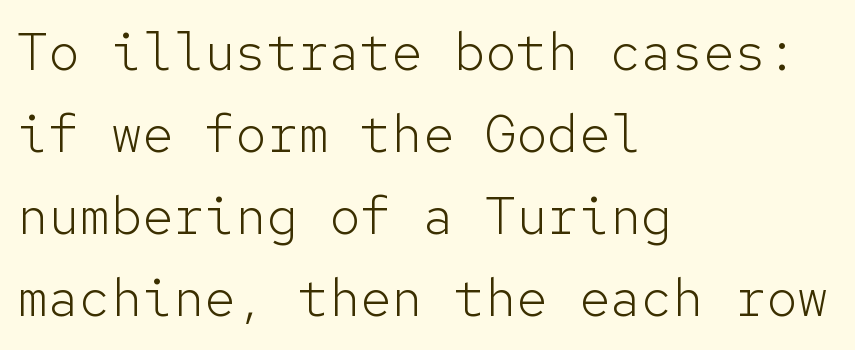
Spacing verdict: monospaced, one width for all characters. Does the leading feel generous? No, just average. Nope, no serifs anywhere on these letters. No letter is thick-stroked: the sample isn't bold.
